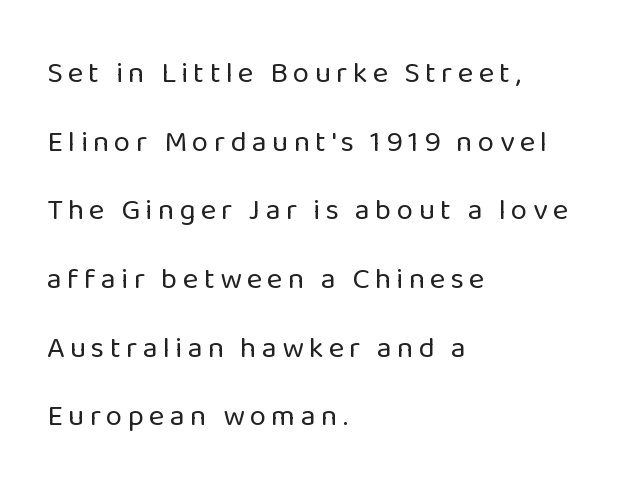
{"serif": "no", "italic": "no", "bold": "no", "weight": "regular", "width": "normal", "stroke_contrast": "low", "x_height": "medium", "monospaced": "no", "underline": "no", "align": "left", "line_spacing": "loose", "line_spacing_ratio": 2.29, "glyph_px": 30}
